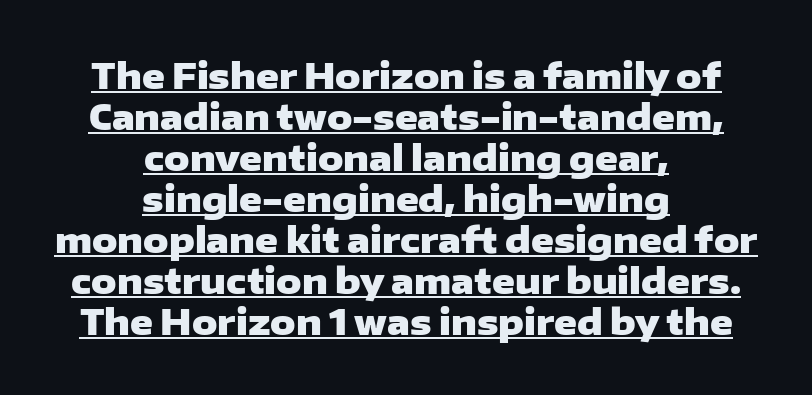
{"serif": "no", "italic": "no", "bold": "yes", "weight": "heavy", "width": "wide", "stroke_contrast": "low", "x_height": "medium", "monospaced": "no", "underline": "yes", "align": "center", "line_spacing_ratio": 1.17, "letter_spacing": "normal", "letter_spacing_em": 0.0, "glyph_px": 35}
